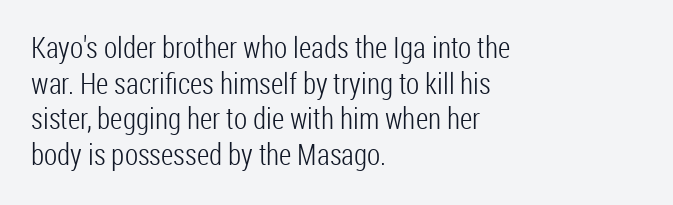
This sample uses an upright cut, with every glyph sitting square on the baseline. Character widths vary here, with narrow letters taking less room than wide ones. Serifs: no, the terminals of the letterforms are clean. Glance below the letters and you will spot only blank space.
